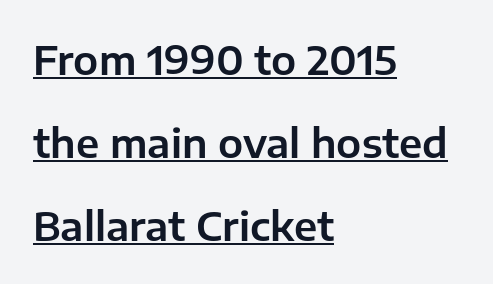
{"serif": "no", "italic": "no", "width": "normal", "stroke_contrast": "low", "x_height": "medium", "monospaced": "no", "underline": "yes", "align": "left", "line_spacing": "loose", "line_spacing_ratio": 2.08, "letter_spacing": "normal", "letter_spacing_em": 0.0, "glyph_px": 40}
